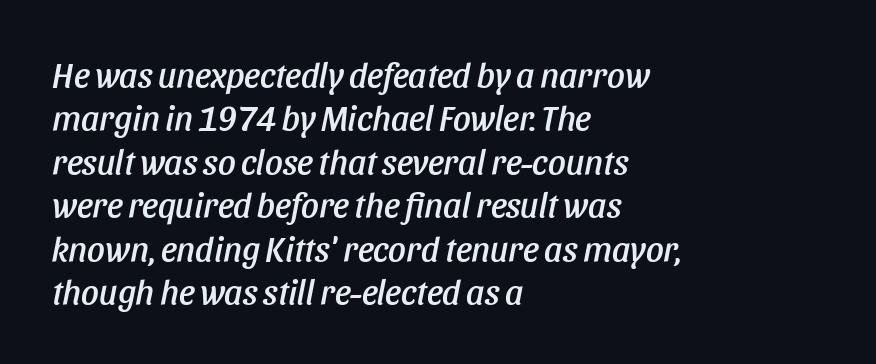
Q: Is the text italic (slanted)? A: Yes, it leans right by about 11 degrees.
Q: Is the text underlined? A: No.
Q: How is the paragraph aligned? A: Left-aligned.
Q: Is the spacing between letters normal or unusually wide? A: Normal.
Q: Width (condensed, normal, or wide)? A: Condensed.
Q: Stroke contrast? A: Low.
Q: x-height? A: Large.
Q: Monospaced? A: No.
